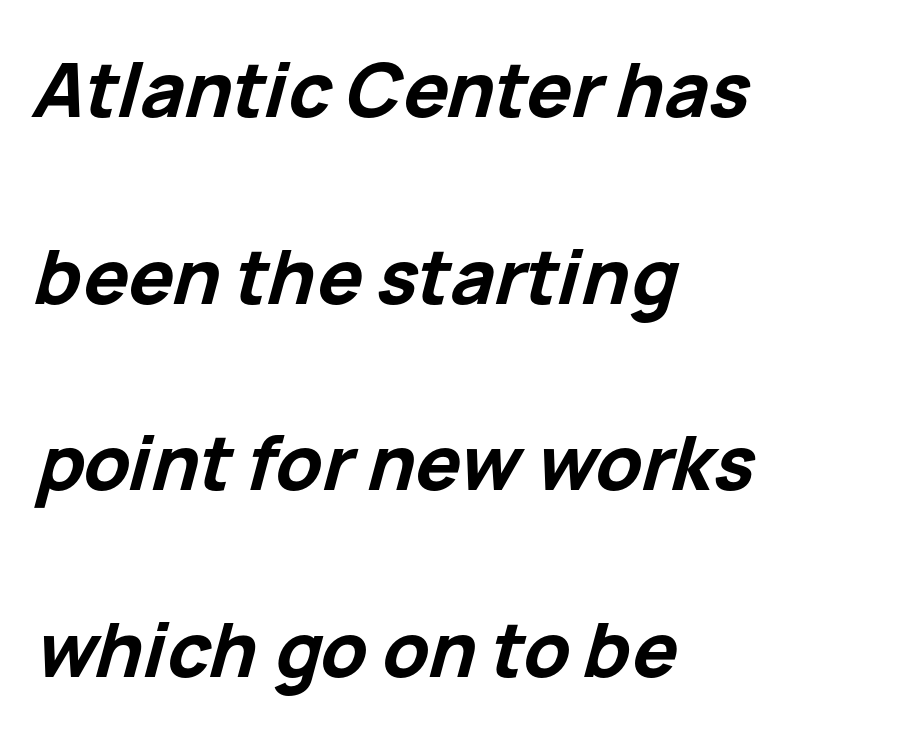
The image shows 75 px bold type, italic (leaning right); set left-aligned, loose line spacing (2.49x), normal letter spacing, not underlined; low stroke contrast and a medium x-height.
